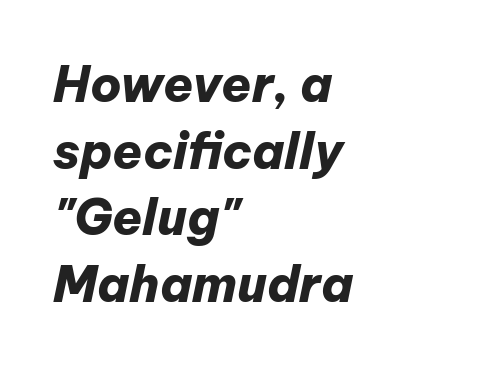
The image shows 49 px heavy type, italic (leaning right); set left-aligned, normal line spacing (1.36x), normal letter spacing, not underlined; low stroke contrast and a medium x-height.
